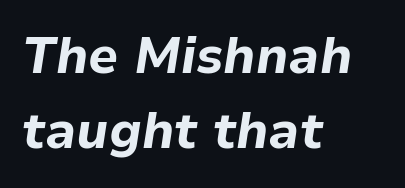
{"italic": "yes", "lean": "right", "slant_degrees": 9, "bold": "yes", "weight": "bold", "width": "normal", "stroke_contrast": "low", "x_height": "medium", "monospaced": "no", "underline": "no", "align": "left", "line_spacing": "normal", "line_spacing_ratio": 1.5, "letter_spacing": "normal", "letter_spacing_em": 0.0, "glyph_px": 50}
